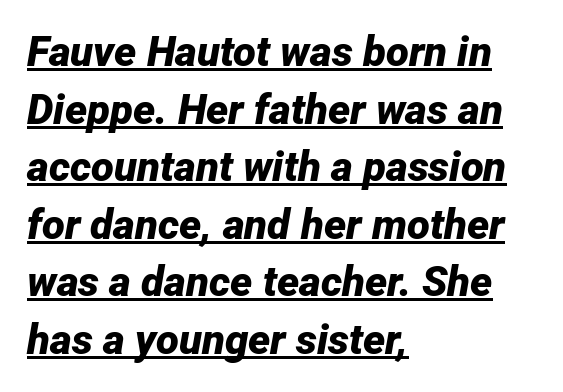
{"italic": "yes", "lean": "right", "slant_degrees": 12, "bold": "yes", "weight": "bold", "width": "normal", "stroke_contrast": "low", "x_height": "medium", "monospaced": "no", "underline": "yes", "align": "left", "line_spacing": "normal", "line_spacing_ratio": 1.37, "letter_spacing": "normal", "letter_spacing_em": 0.0, "glyph_px": 42}
